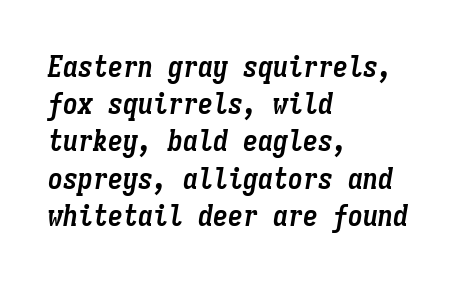
Q: Is the text bold? A: Yes.
Q: Is the text italic (slanted)? A: Yes, it leans right by about 9 degrees.
Q: Is the text underlined? A: No.
Q: How is the paragraph aligned? A: Left-aligned.
Q: Is the spacing between letters normal or unusually wide? A: Normal.
Q: Width (condensed, normal, or wide)? A: Condensed.
Q: Stroke contrast? A: Low.
Q: x-height? A: Medium.
Q: Monospaced? A: Yes.
